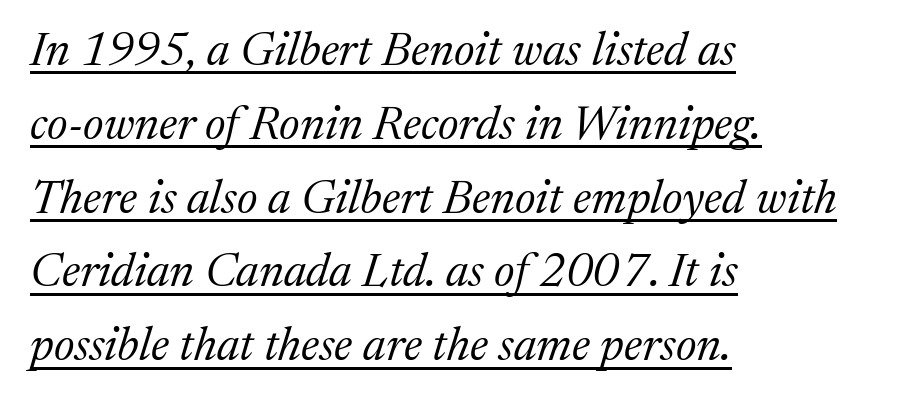
The rows are spaced the way most documents space them. Letter spacing: default. Casual observation: everything's shoved over to the left. An italicized treatment has been applied to the whole sample. You could not count columns in this text — the font is proportionally spaced.
